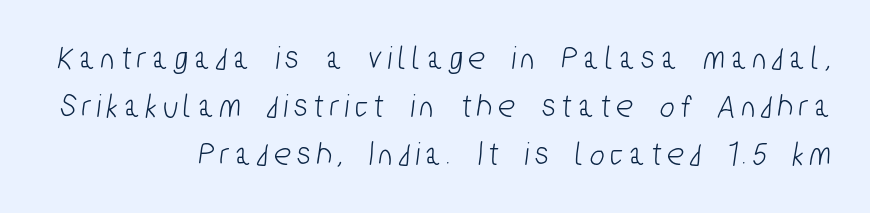
Q: Is the typeface a serif or a sans-serif typeface? A: Sans-serif.
Q: Is the text underlined? A: No.
Q: How is the paragraph aligned? A: Right-aligned.
Q: Is the spacing between lines tight, normal or loose? A: Normal.
Q: Width (condensed, normal, or wide)? A: Condensed.
Q: Stroke contrast? A: Low.
Q: x-height? A: Medium.
Q: Monospaced? A: No.
